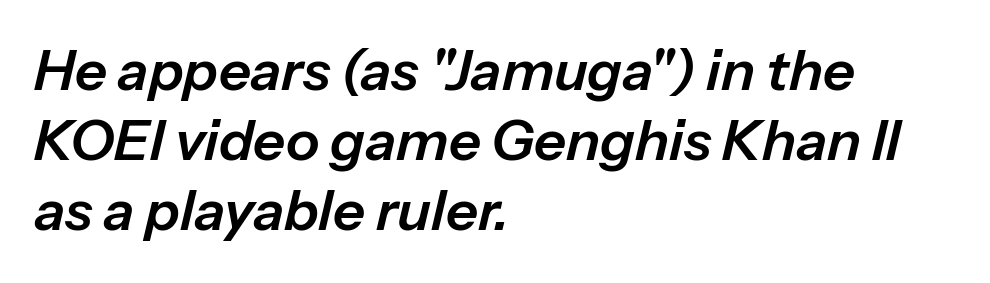
Q: Is the text italic (slanted)? A: Yes, it leans right by about 13 degrees.
Q: Is the text underlined? A: No.
Q: How is the paragraph aligned? A: Left-aligned.
Q: Is the spacing between letters normal or unusually wide? A: Normal.
Q: Is the spacing between lines tight, normal or loose? A: Normal.
Q: Width (condensed, normal, or wide)? A: Normal.
Q: Stroke contrast? A: Low.
Q: x-height? A: Medium.
Q: Monospaced? A: No.
